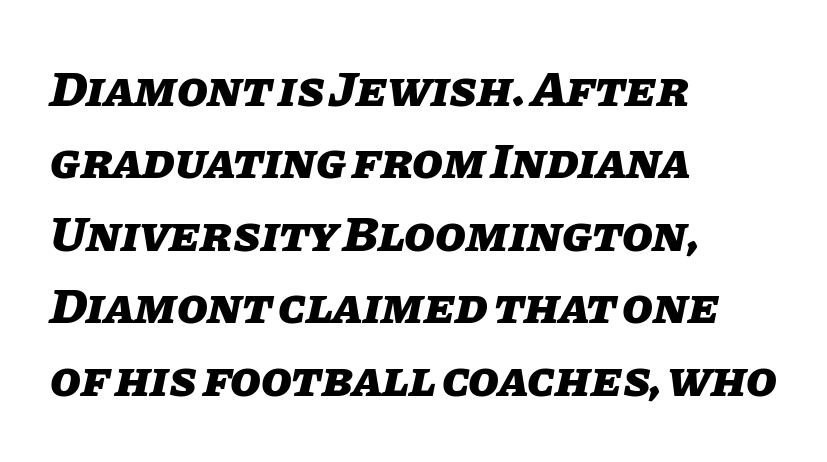
The image shows 50 px heavy type, italic (leaning right); set left-aligned, normal line spacing (1.45x), normal letter spacing, not underlined; low stroke contrast and a large x-height.
